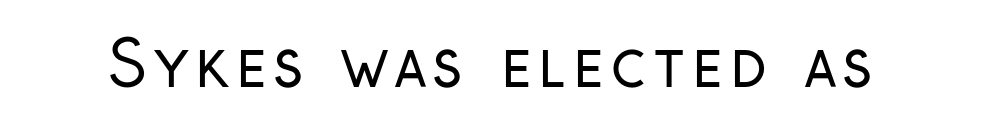
{"serif": "no", "italic": "no", "bold": "no", "weight": "regular", "width": "condensed", "stroke_contrast": "low", "x_height": "medium", "monospaced": "no", "underline": "no", "glyph_px": 62}
